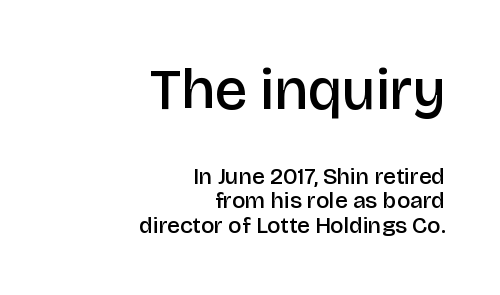
{"serif": "no", "italic": "no", "bold": "semi", "weight": "semibold", "width": "normal", "stroke_contrast": "low", "x_height": "large", "monospaced": "no", "underline": "no", "align": "right", "line_spacing": "tight", "line_spacing_ratio": 1.05, "letter_spacing": "normal", "letter_spacing_em": 0.0, "larger_block": "first", "size_ratio": 2.52, "glyph_px": 58}
